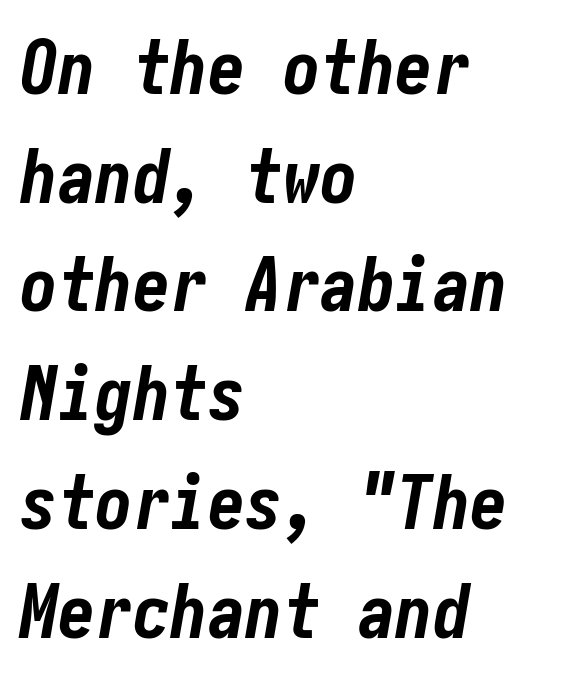
The image shows 75 px bold, condensed type, italic (leaning right); set left-aligned, normal line spacing (1.45x), normal letter spacing, not underlined; low stroke contrast and a medium x-height.
